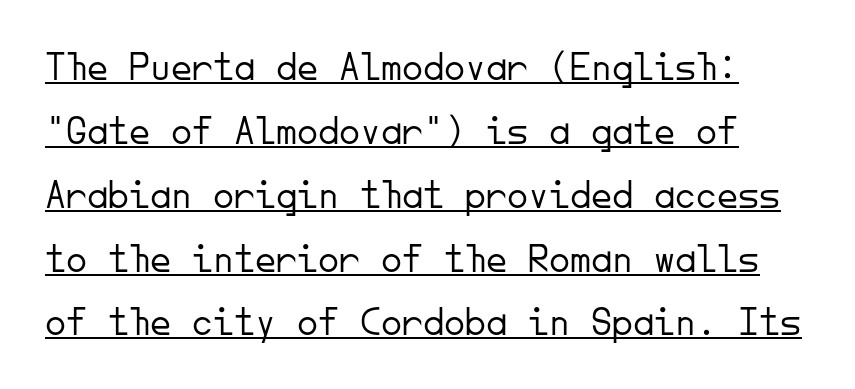
{"serif": "no", "italic": "no", "bold": "no", "weight": "light", "width": "normal", "stroke_contrast": "low", "x_height": "small", "monospaced": "yes", "underline": "yes", "line_spacing": "normal", "line_spacing_ratio": 1.52, "letter_spacing": "normal", "letter_spacing_em": 0.0, "glyph_px": 42}
